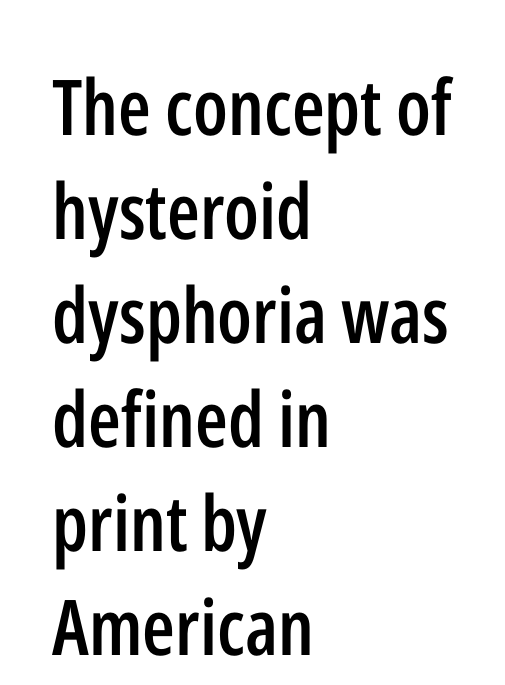
Q: Is the text bold? A: Semi-bold.
Q: Is the text italic (slanted)? A: No, it is upright.
Q: Is the typeface a serif or a sans-serif typeface? A: Sans-serif.
Q: Is the text underlined? A: No.
Q: How is the paragraph aligned? A: Left-aligned.
Q: Is the spacing between letters normal or unusually wide? A: Normal.
Q: Is the spacing between lines tight, normal or loose? A: Normal.
Q: Width (condensed, normal, or wide)? A: Condensed.
Q: Stroke contrast? A: Low.
Q: x-height? A: Medium.
Q: Monospaced? A: No.
